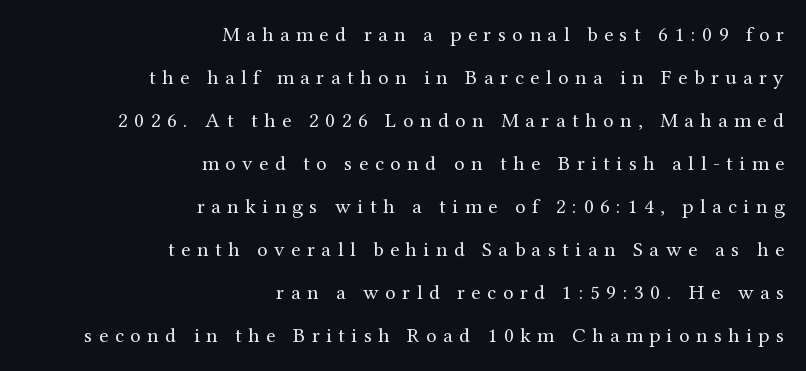
The image shows 21 px text type, upright; set right-aligned, loose line spacing (2.05x), unusually wide letter spacing (+0.31 em), not underlined.
